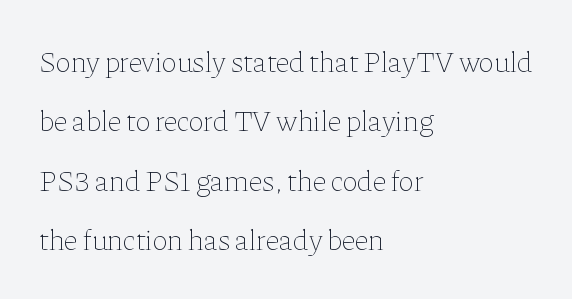
The image shows 29 px thin type, upright; set left-aligned, loose line spacing (2.05x), normal letter spacing, not underlined; low stroke contrast and a medium x-height.
